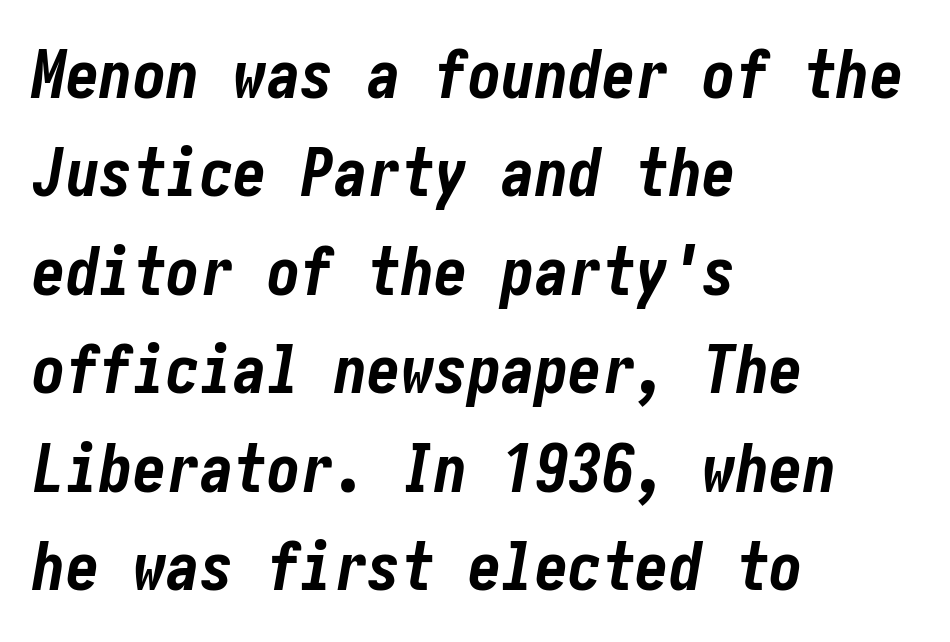
These lines carry a lot of weight — the face is fully bold. Between one letter and the next there's only the usual sliver of space. Only glyphs here, with clear space below each row. Rows of type keep a routine distance in the vertical direction. This sample is left-justified, so line endings fall wherever the words run out. Designer's note — italics engaged.
